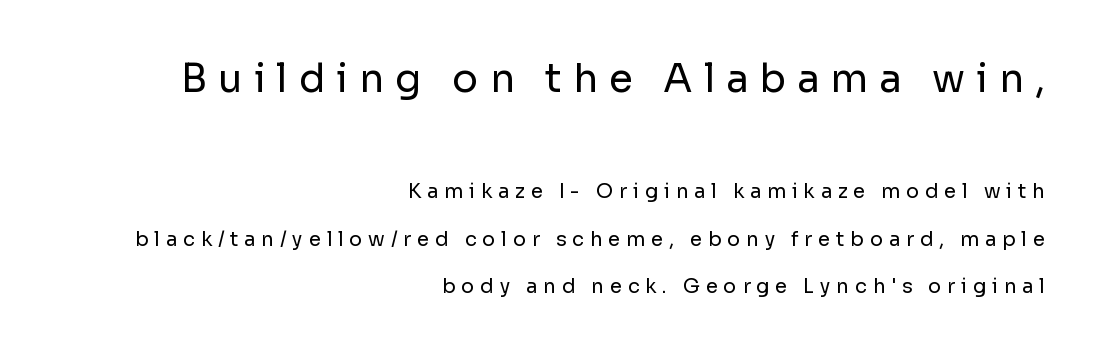
The image shows 39 px regular-weight sans-serif type, upright; set right-aligned, loose line spacing (2.38x), unusually wide letter spacing (+0.28 em), not underlined; the first (top) block is 1.95x larger; low stroke contrast and a medium x-height.
